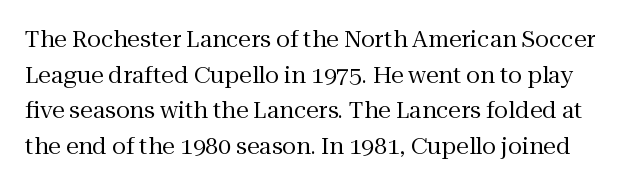
Each row of text sits above clean, open space. Students, observe: this is what conventionally led text looks like. The strokes carry an ordinary text weight at most. These lines keep a tight, regular rhythm from letter to letter.
